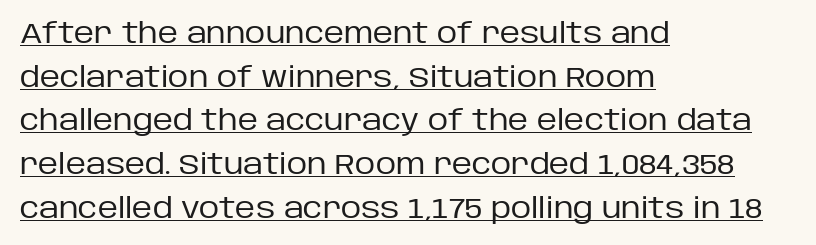
{"serif": "no", "italic": "no", "bold": "no", "weight": "regular", "width": "normal", "stroke_contrast": "low", "x_height": "large", "monospaced": "no", "underline": "yes", "align": "left", "line_spacing": "normal", "line_spacing_ratio": 1.56, "letter_spacing": "normal", "letter_spacing_em": 0.0, "glyph_px": 28}
